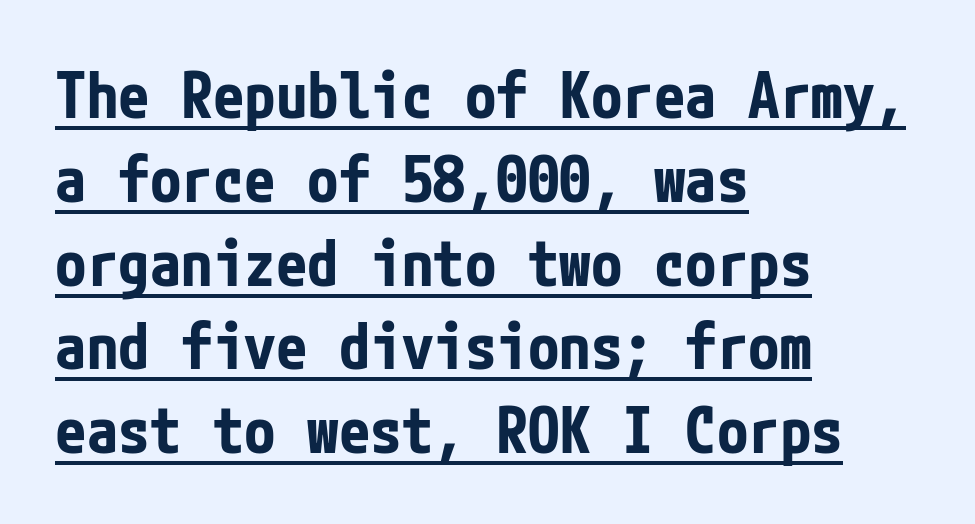
The image shows 63 px bold, condensed sans-serif type, upright; set left-aligned, normal line spacing (1.33x), normal letter spacing, underlined; low stroke contrast and a medium x-height.
